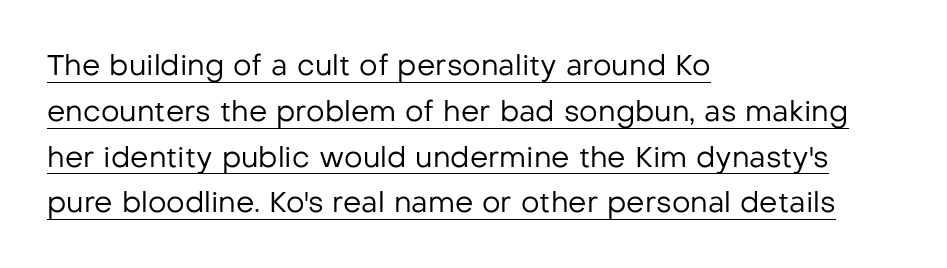
Q: Is the text bold? A: No.
Q: Is the text italic (slanted)? A: No, it is upright.
Q: Is the typeface a serif or a sans-serif typeface? A: Sans-serif.
Q: Is the text underlined? A: Yes.
Q: How is the paragraph aligned? A: Left-aligned.
Q: Is the spacing between letters normal or unusually wide? A: Normal.
Q: Is the spacing between lines tight, normal or loose? A: Normal.
Q: Width (condensed, normal, or wide)? A: Normal.
Q: Stroke contrast? A: Low.
Q: x-height? A: Medium.
Q: Monospaced? A: No.
